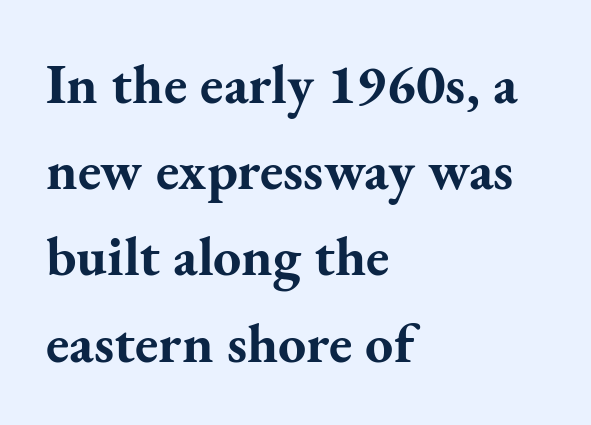
{"serif": "yes", "italic": "no", "bold": "yes", "weight": "bold", "width": "normal", "stroke_contrast": "medium", "x_height": "small", "monospaced": "no", "underline": "no", "align": "left", "line_spacing": "normal", "line_spacing_ratio": 1.54, "letter_spacing": "normal", "letter_spacing_em": 0.0, "glyph_px": 56}
